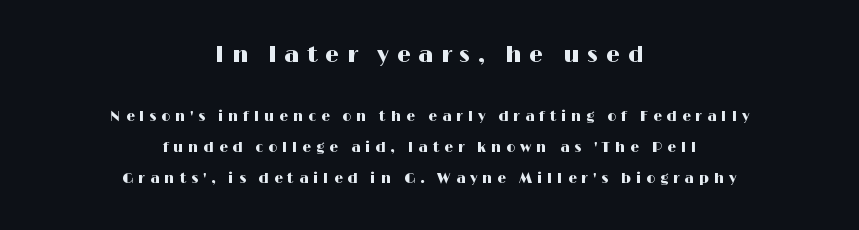
Q: Is the text italic (slanted)? A: No, it is upright.
Q: Is the text underlined? A: No.
Q: How is the paragraph aligned? A: Centered.
Q: Is the spacing between letters normal or unusually wide? A: Unusually wide.
Q: Is the spacing between lines tight, normal or loose? A: Loose.
Q: Which block of text is set in a larger size, the first (top) or the second (bottom)? A: The first (top) one.
